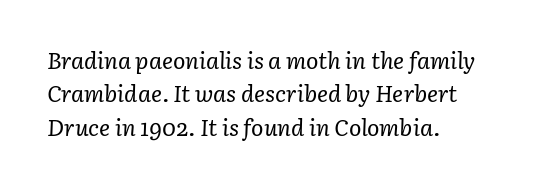
The image shows 23 px text type, italic (leaning right); set left-aligned, normal line spacing (1.45x), normal letter spacing, not underlined.
